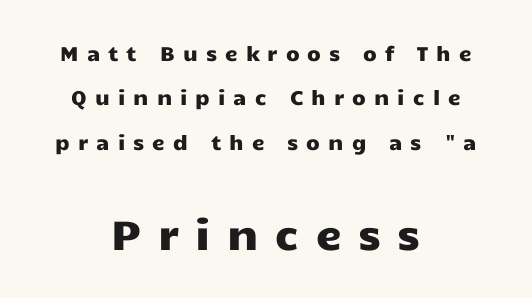
The image shows 41 px wide sans-serif type, upright; set centered, loose line spacing (2.22x), unusually wide letter spacing (+0.4 em), not underlined; the second (bottom) block is 2.05x larger; low stroke contrast and a medium x-height.
